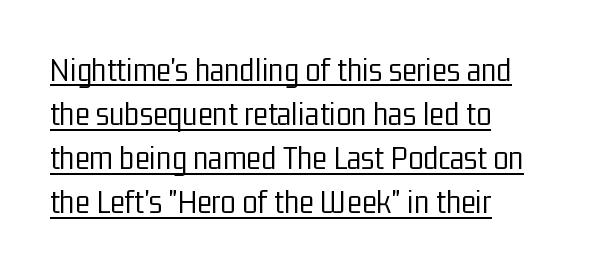
Q: Is the text bold? A: No.
Q: Is the text italic (slanted)? A: No, it is upright.
Q: Is the typeface a serif or a sans-serif typeface? A: Sans-serif.
Q: Is the text underlined? A: Yes.
Q: How is the paragraph aligned? A: Left-aligned.
Q: Is the spacing between letters normal or unusually wide? A: Normal.
Q: Is the spacing between lines tight, normal or loose? A: Normal.
Q: Width (condensed, normal, or wide)? A: Condensed.
Q: Stroke contrast? A: Low.
Q: x-height? A: Medium.
Q: Monospaced? A: No.
